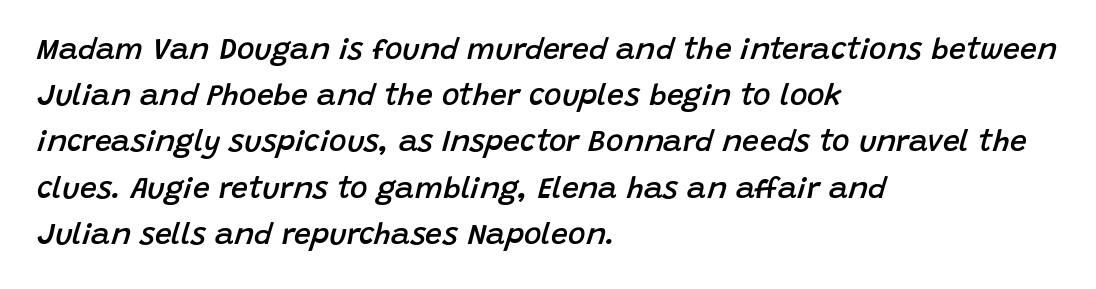
{"italic": "yes", "lean": "right", "slant_degrees": 15, "bold": "semi", "weight": "semibold", "width": "normal", "stroke_contrast": "low", "x_height": "large", "monospaced": "no", "underline": "no", "align": "left", "line_spacing": "normal", "line_spacing_ratio": 1.54, "letter_spacing": "normal", "letter_spacing_em": 0.0, "glyph_px": 30}
